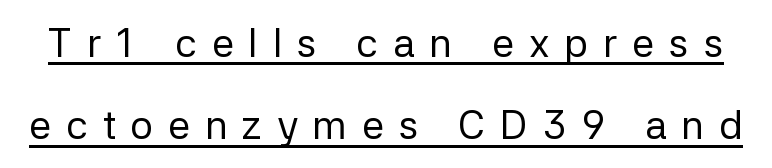
Q: Is the text bold? A: No.
Q: Is the text italic (slanted)? A: No, it is upright.
Q: Is the typeface a serif or a sans-serif typeface? A: Sans-serif.
Q: Is the text underlined? A: Yes.
Q: Is the spacing between letters normal or unusually wide? A: Unusually wide.
Q: Is the spacing between lines tight, normal or loose? A: Loose.
Q: Width (condensed, normal, or wide)? A: Normal.
Q: Stroke contrast? A: Low.
Q: x-height? A: Medium.
Q: Monospaced? A: No.
